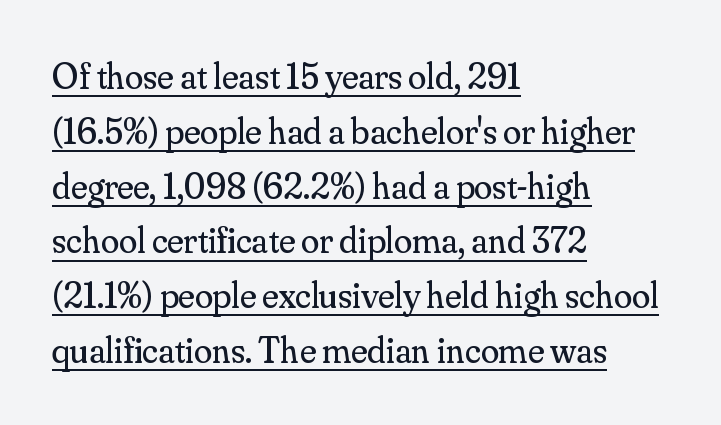
{"serif": "yes", "italic": "no", "bold": "no", "weight": "regular", "width": "normal", "stroke_contrast": "medium", "x_height": "small", "monospaced": "no", "underline": "yes", "align": "left", "line_spacing": "normal", "line_spacing_ratio": 1.48, "letter_spacing": "normal", "letter_spacing_em": 0.0, "glyph_px": 37}
